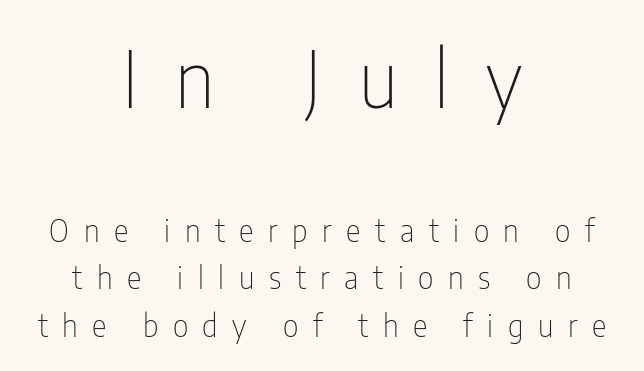
The image shows 78 px thin, condensed sans-serif type, upright; set centered, normal line spacing (1.54x), unusually wide letter spacing (+0.47 em), not underlined; the first (top) block is 2.52x larger; low stroke contrast and a medium x-height.
